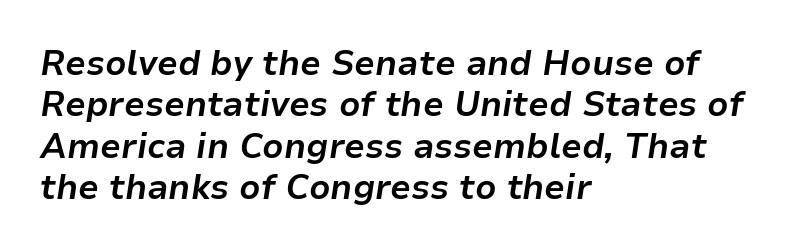
These lines carry a lot of weight — the face is fully bold. Do the characters align in a grid? No, the font is proportional. Caption: multi-line text, flush left, ragged right. The whole block is typeset with a tilt.
